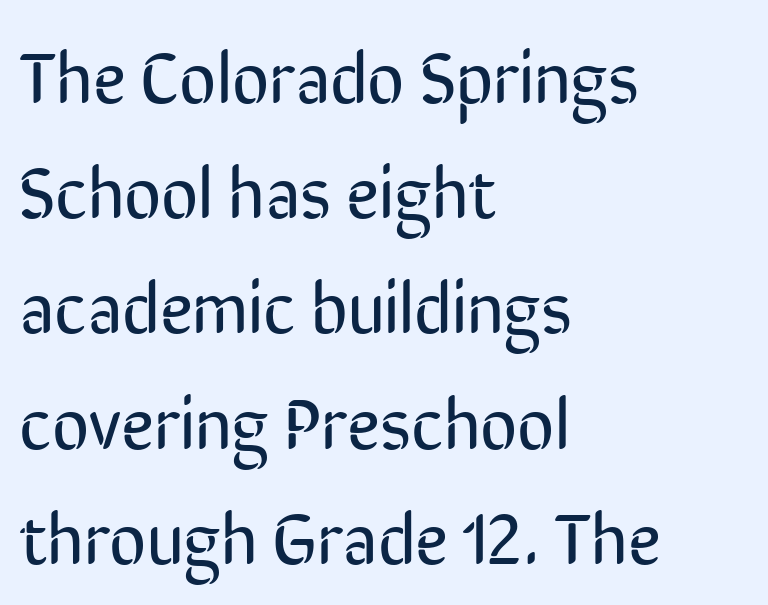
The specimen omits any rule beneath the text block's lines. Reading down the block, your eye returns to a fixed left position each line. The typeface has the unassuming heft of standard copy or less. Character widths vary here, with narrow letters taking less room than wide ones. Nothing sits at the stroke ends, so this counts as sans-serif.
